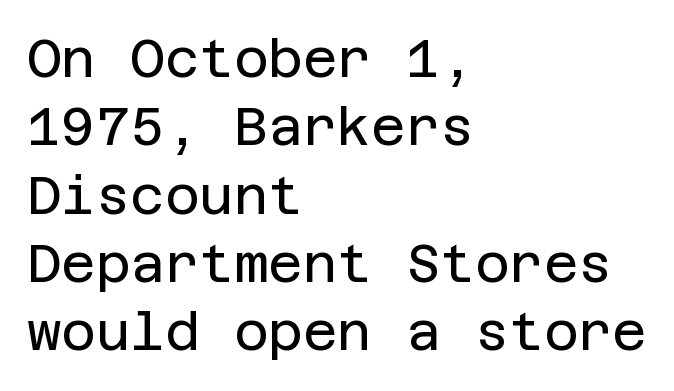
This rendering employs a face without finishing strokes, i.e., a sans-serif. Rule under the text: the space is simply empty. These glyphs show unthickened strokes, regular width or finer. The text block is weighted toward the left margin, trailing off unevenly rightward. A roman cut, with each character standing at attention. Quick note: interline space is typical.
